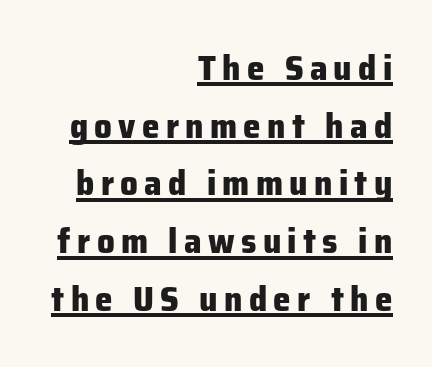
Grotesque or geometric, the face here clearly has no serifs. Vertical spacing — default. Has an underline been added? It has. The letters stand straight up with perfectly vertical stems. Think of a printed novel: that variable character pitch is what you see here.
